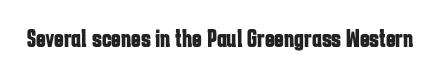
Only glyphs here, with clear space below each row. Rendered with straight, roman letterforms. The glyphs have the mass of a bold cut. Observe the ordinary spacing: letters are neighbours, not strangers.
